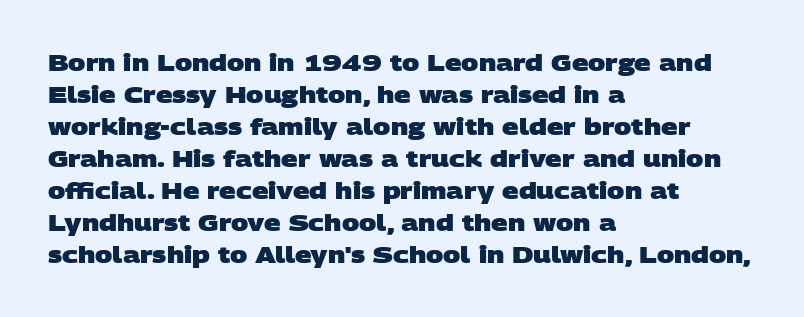
{"bold": "yes", "underline": "no", "align": "left", "line_spacing": "normal", "line_spacing_ratio": 1.39, "letter_spacing": "normal", "letter_spacing_em": 0.0, "glyph_px": 23}
